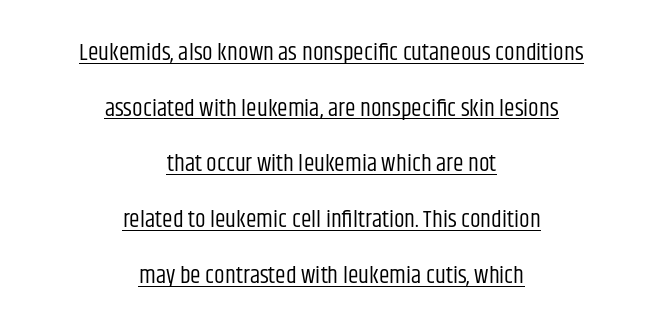
{"italic": "no", "bold": "no", "underline": "yes", "align": "center", "line_spacing": "loose", "line_spacing_ratio": 2.32, "letter_spacing": "normal", "letter_spacing_em": 0.0, "glyph_px": 24}
